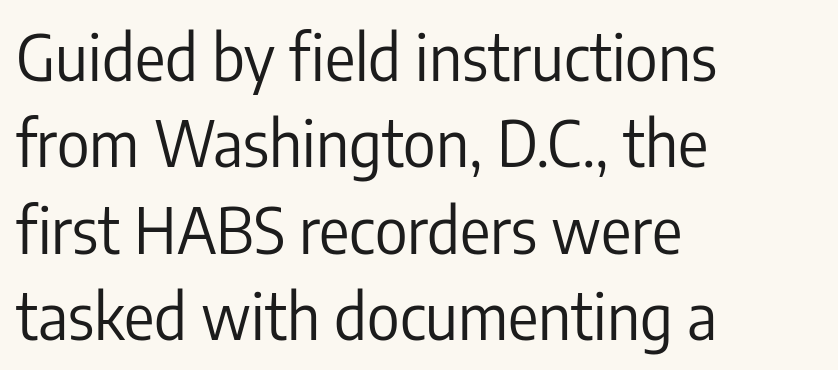
The face used here is proportionally spaced, like ordinary book or web type. Quick note: interline space is typical. The tracking reads as untouched default to a designer's eye. Serif or sans? Sans — the stroke terminals are bare. The typesetting does not lean heavy: it is not bold.
